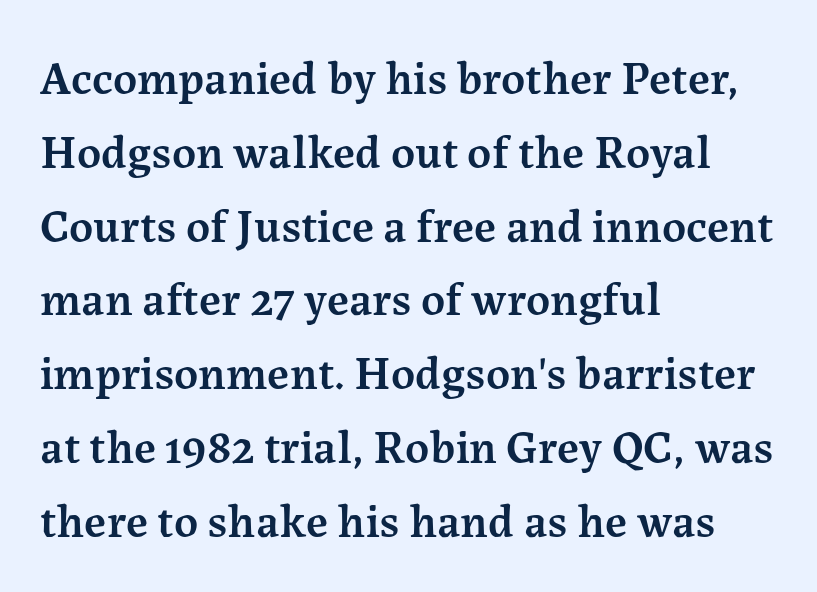
{"serif": "yes", "italic": "no", "bold": "semi", "weight": "semibold", "width": "normal", "stroke_contrast": "medium", "x_height": "medium", "monospaced": "no", "underline": "no", "align": "left", "line_spacing": "normal", "line_spacing_ratio": 1.57, "letter_spacing": "normal", "letter_spacing_em": 0.0, "glyph_px": 47}
